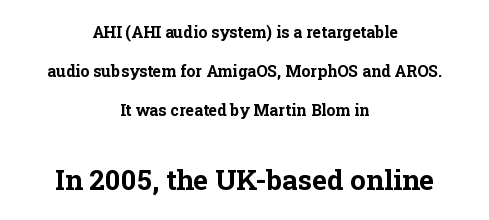
{"serif": "yes", "italic": "no", "bold": "yes", "weight": "bold", "width": "normal", "stroke_contrast": "low", "x_height": "medium", "monospaced": "no", "underline": "no", "align": "center", "line_spacing": "loose", "line_spacing_ratio": 2.43, "letter_spacing": "normal", "letter_spacing_em": 0.0, "larger_block": "second", "size_ratio": 1.75, "glyph_px": 28}
